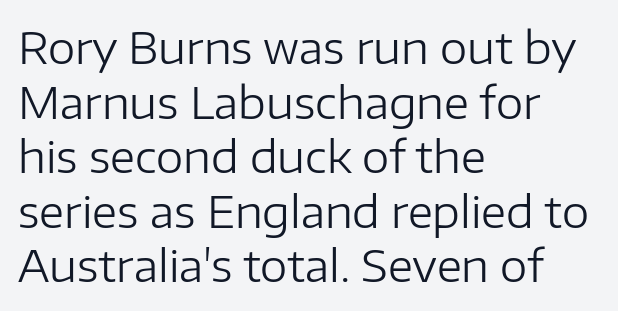
Q: Is the text bold? A: No.
Q: Is the text italic (slanted)? A: No, it is upright.
Q: Is the typeface a serif or a sans-serif typeface? A: Sans-serif.
Q: Is the text underlined? A: No.
Q: How is the paragraph aligned? A: Left-aligned.
Q: Is the spacing between letters normal or unusually wide? A: Normal.
Q: Width (condensed, normal, or wide)? A: Normal.
Q: Stroke contrast? A: Low.
Q: x-height? A: Medium.
Q: Monospaced? A: No.
